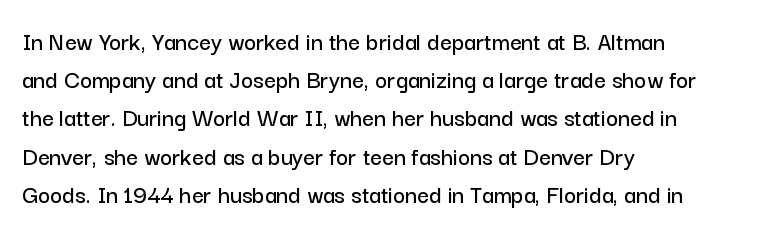
The image shows 26 px text type, upright; set left-aligned, normal line spacing (1.47x), normal letter spacing, not underlined.
